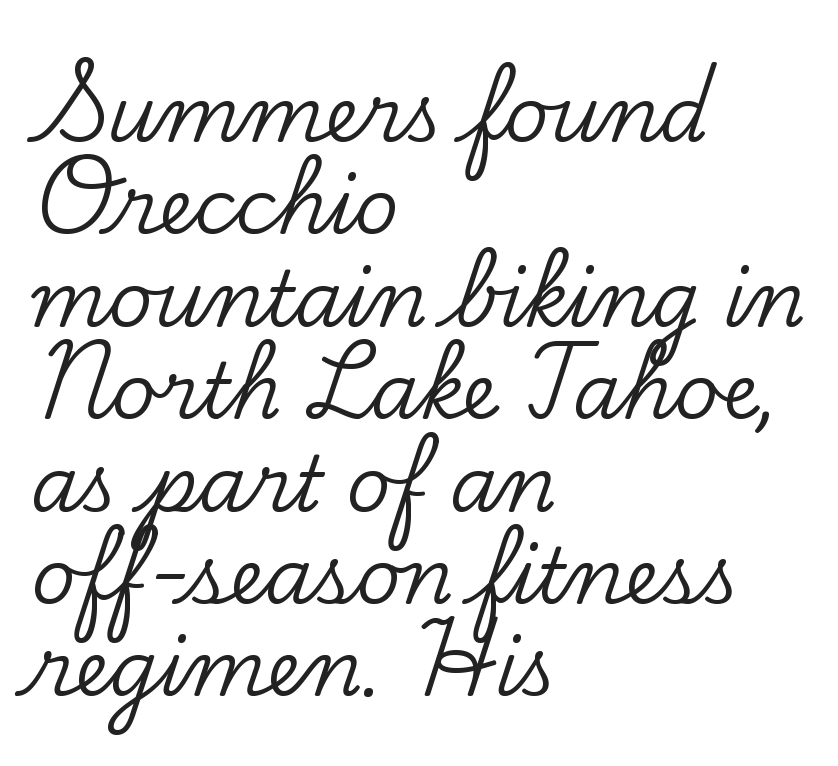
Q: Is the text italic (slanted)? A: Yes.
Q: Is the typeface a serif or a sans-serif typeface? A: Serif.
Q: Is the text underlined? A: No.
Q: How is the paragraph aligned? A: Left-aligned.
Q: Is the spacing between letters normal or unusually wide? A: Normal.
Q: Width (condensed, normal, or wide)? A: Normal.
Q: Stroke contrast? A: Low.
Q: x-height? A: Small.
Q: Monospaced? A: No.
